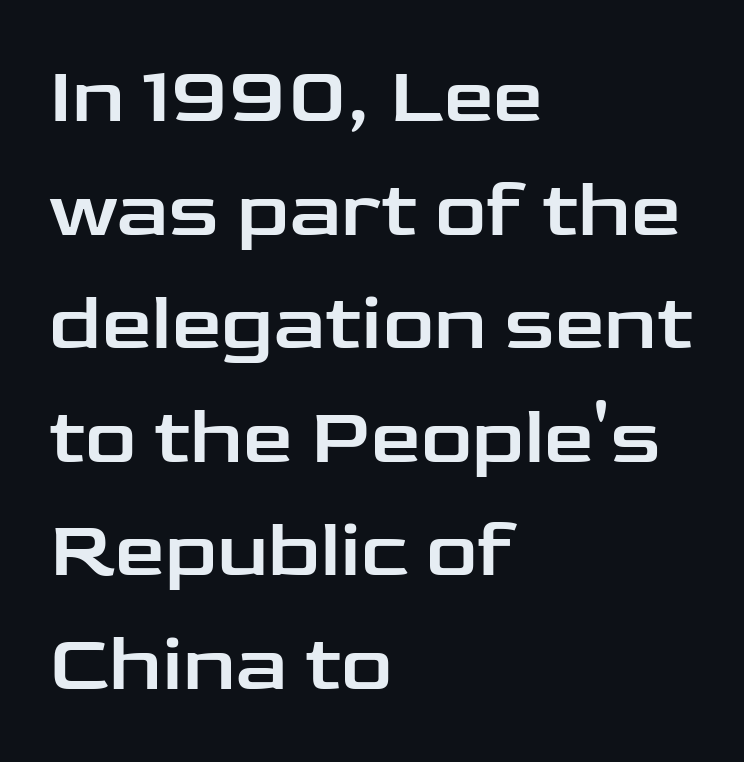
The lines in this sample share a left origin and differ only in where they stop. Clear beneath every line of the passage. Interline gaps are of average width in this sample. Between one letter and the next there's only the usual sliver of space. This sample has the flowing, uneven cadence of proportional lettering.
